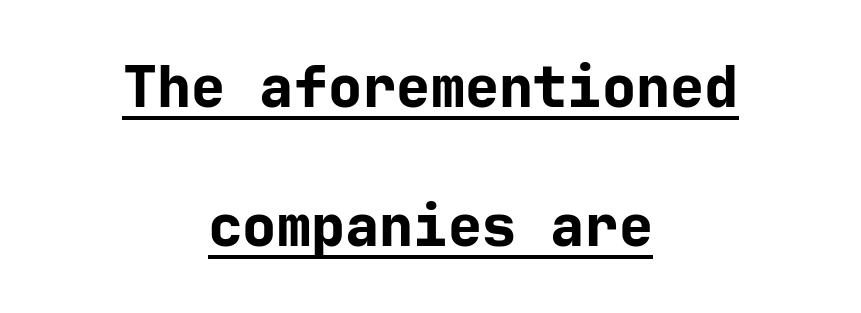
{"serif": "no", "italic": "no", "bold": "yes", "weight": "bold", "width": "normal", "stroke_contrast": "low", "x_height": "medium", "underline": "yes", "align": "center", "line_spacing": "loose", "line_spacing_ratio": 2.44, "letter_spacing": "normal", "letter_spacing_em": 0.0, "glyph_px": 57}
